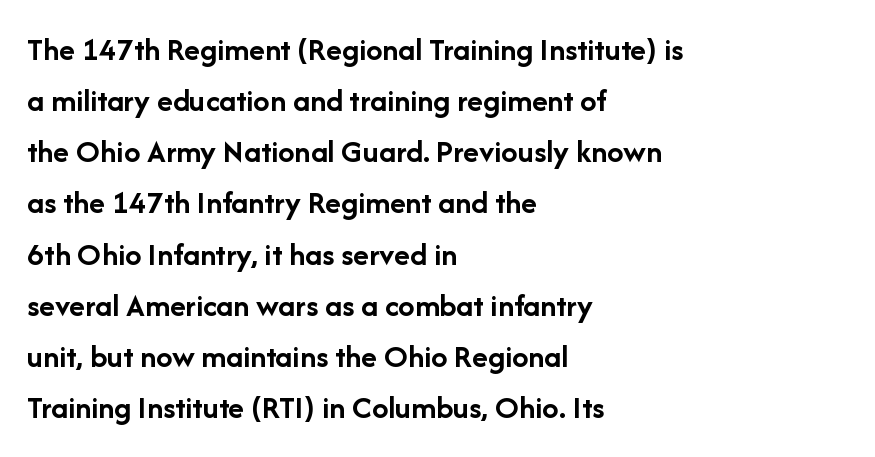
The image shows 33 px semibold sans-serif type, upright; set left-aligned, normal line spacing (1.55x), normal letter spacing, not underlined; low stroke contrast and a medium x-height.
